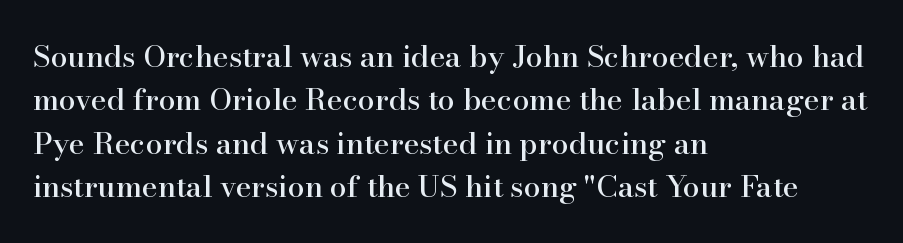
{"serif": "yes", "italic": "no", "width": "normal", "stroke_contrast": "high", "x_height": "small", "monospaced": "no", "underline": "no", "align": "left", "line_spacing": "normal", "line_spacing_ratio": 1.45, "letter_spacing": "normal", "letter_spacing_em": 0.0, "glyph_px": 30}
